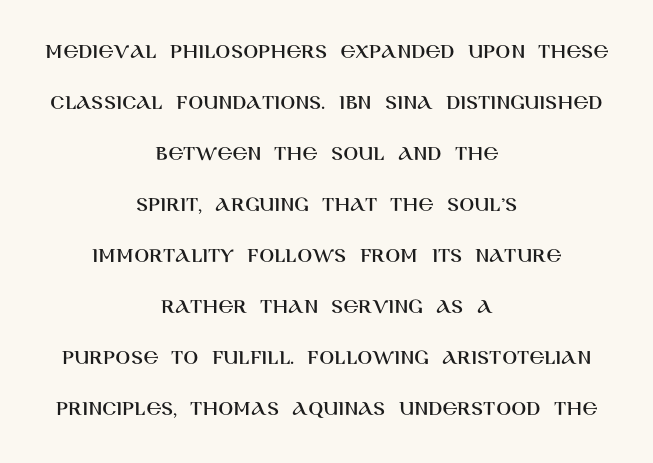
Q: Is the text italic (slanted)? A: No, it is upright.
Q: Is the text underlined? A: No.
Q: How is the paragraph aligned? A: Centered.
Q: Is the spacing between letters normal or unusually wide? A: Normal.
Q: Is the spacing between lines tight, normal or loose? A: Loose.
